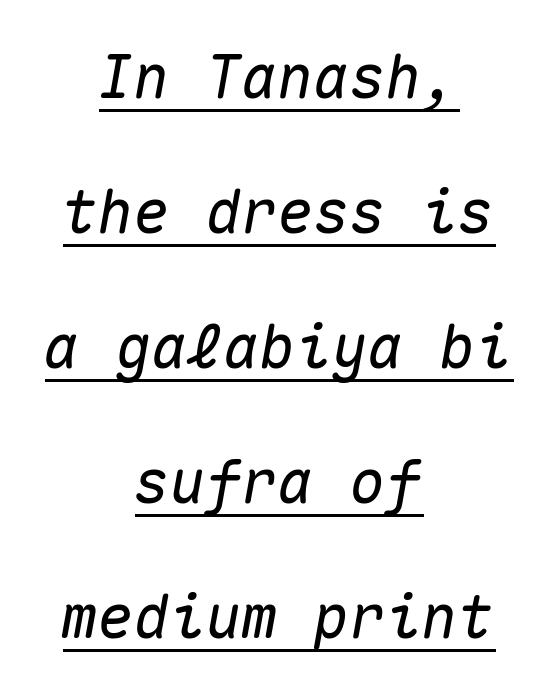
You can tell it's italic because the verticals aren't actually vertical. These lines are rendered in a fixed-pitch font. Which margin do the lines hug? Neither — every line sits in the middle. This block would shrink considerably if given ordinary leading; it's expanded now.
